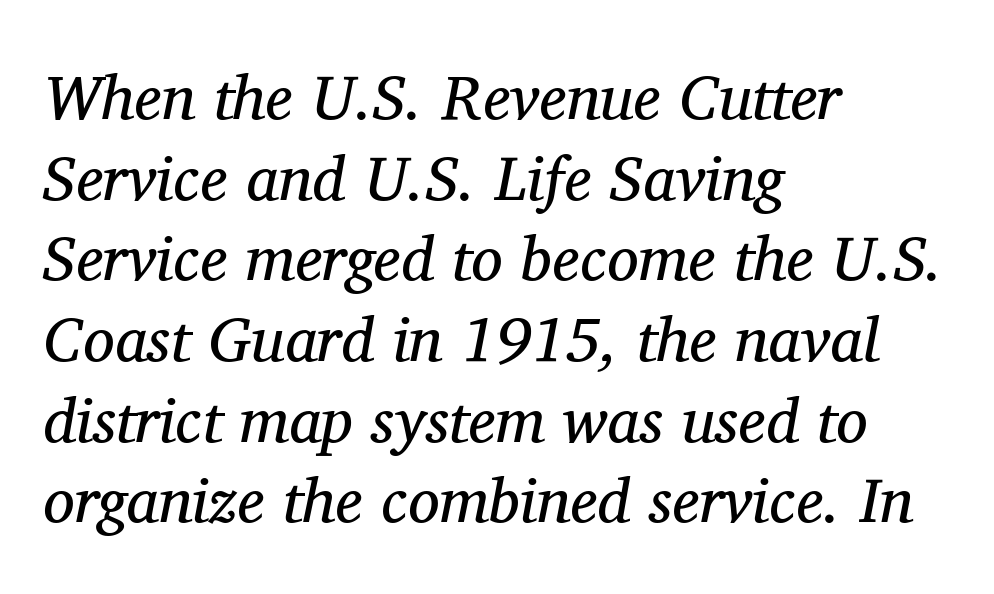
No chunkiness to these letters — they're not bold. Slanted lettering throughout. These lines are rendered in a variable-pitch font. Plain, unruled lines of type. This is serif lettering, the kind often seen in printed books.
